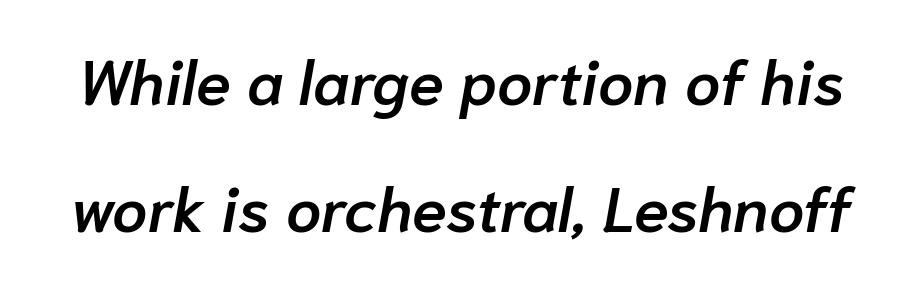
The image shows 63 px semibold type, italic (leaning right); set loose line spacing (2.02x), normal letter spacing, not underlined; low stroke contrast and a medium x-height.
